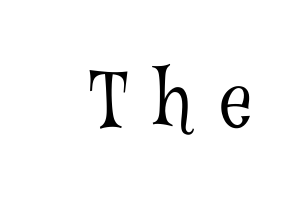
The image shows 74 px light, condensed serif type, upright; set unusually wide letter spacing (+0.37 em), not underlined; low stroke contrast and a medium x-height.
